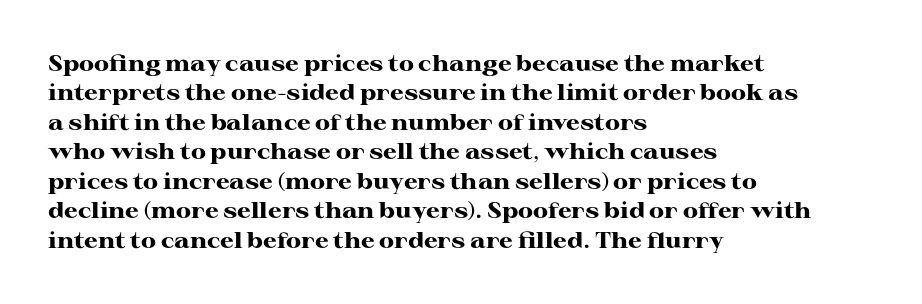
Q: Is the text bold? A: Yes.
Q: Is the text italic (slanted)? A: No, it is upright.
Q: Is the text underlined? A: No.
Q: How is the paragraph aligned? A: Left-aligned.
Q: Is the spacing between letters normal or unusually wide? A: Normal.
Q: Is the spacing between lines tight, normal or loose? A: Normal.
